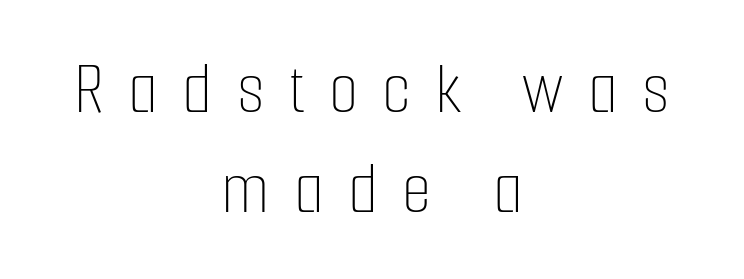
Q: Is the text bold? A: No.
Q: Is the text italic (slanted)? A: No, it is upright.
Q: Is the text underlined? A: No.
Q: How is the paragraph aligned? A: Centered.
Q: Is the spacing between letters normal or unusually wide? A: Unusually wide.
Q: Is the spacing between lines tight, normal or loose? A: Normal.
Q: Width (condensed, normal, or wide)? A: Condensed.
Q: Stroke contrast? A: Low.
Q: x-height? A: Medium.
Q: Monospaced? A: No.
